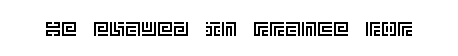
{"italic": "no", "underline": "no", "letter_spacing": "normal", "letter_spacing_em": 0.0, "glyph_px": 20}
